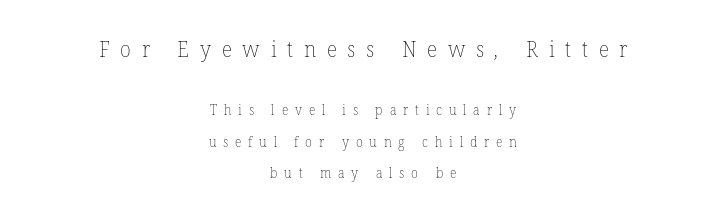
Q: Is the text bold? A: No.
Q: Is the text underlined? A: No.
Q: How is the paragraph aligned? A: Centered.
Q: Is the spacing between letters normal or unusually wide? A: Unusually wide.
Q: Is the spacing between lines tight, normal or loose? A: Loose.
Q: Which block of text is set in a larger size, the first (top) or the second (bottom)? A: The first (top) one.
